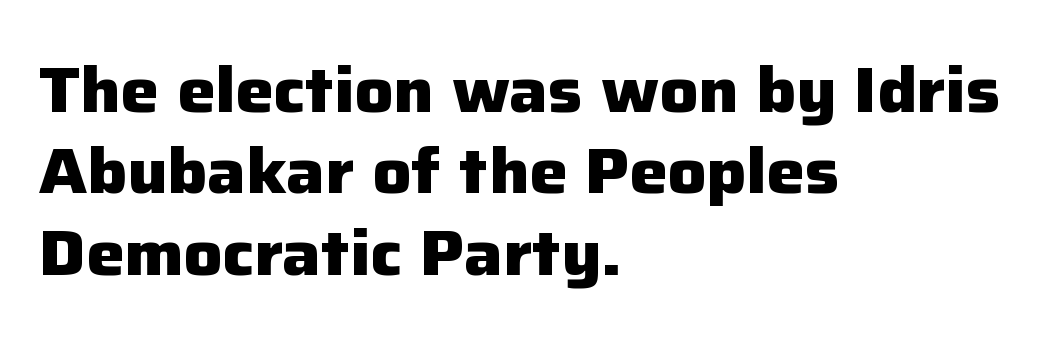
Letters rest on an invisible, unmarked baseline. Line beginnings align vertically; line endings do not. The passage shown is typed in a proportional face where columns would drift. Font category for this specimen: sans-serif.
